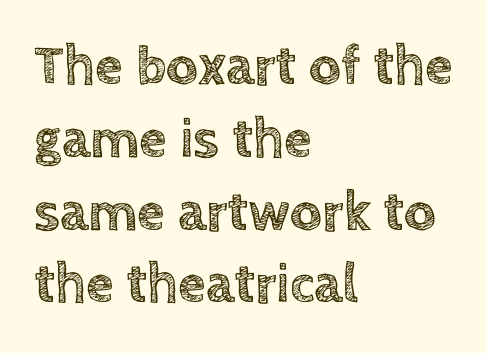
Q: Is the text italic (slanted)? A: No, it is upright.
Q: Is the text underlined? A: No.
Q: How is the paragraph aligned? A: Left-aligned.
Q: Is the spacing between letters normal or unusually wide? A: Normal.
Q: Is the spacing between lines tight, normal or loose? A: Normal.
Q: Width (condensed, normal, or wide)? A: Normal.
Q: x-height? A: Large.
Q: Monospaced? A: No.
